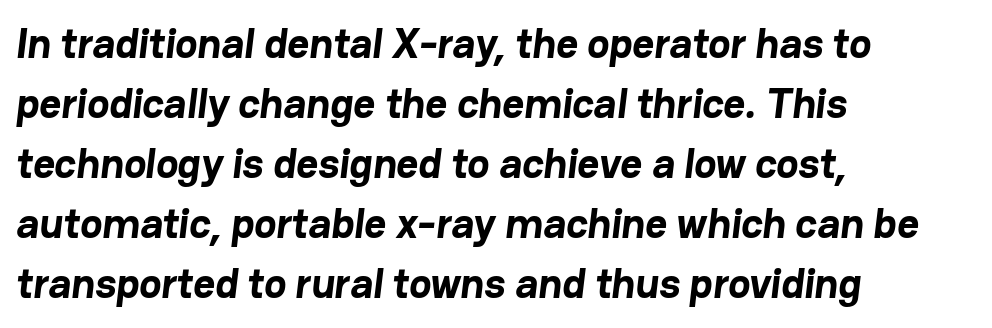
Q: Is the text bold? A: Yes.
Q: Is the typeface a serif or a sans-serif typeface? A: Sans-serif.
Q: Is the text underlined? A: No.
Q: How is the paragraph aligned? A: Left-aligned.
Q: Is the spacing between letters normal or unusually wide? A: Normal.
Q: Is the spacing between lines tight, normal or loose? A: Normal.
Q: Width (condensed, normal, or wide)? A: Normal.
Q: Stroke contrast? A: Low.
Q: x-height? A: Medium.
Q: Monospaced? A: No.
